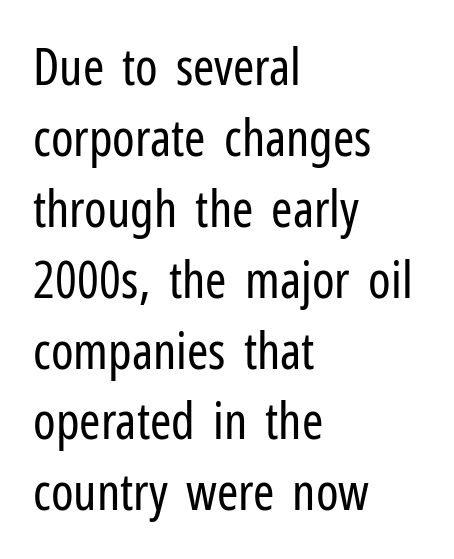
Q: Is the text bold? A: No.
Q: Is the text italic (slanted)? A: No, it is upright.
Q: Is the typeface a serif or a sans-serif typeface? A: Sans-serif.
Q: Is the text underlined? A: No.
Q: How is the paragraph aligned? A: Left-aligned.
Q: Is the spacing between letters normal or unusually wide? A: Normal.
Q: Is the spacing between lines tight, normal or loose? A: Normal.
Q: Width (condensed, normal, or wide)? A: Condensed.
Q: Stroke contrast? A: Low.
Q: x-height? A: Medium.
Q: Monospaced? A: No.
